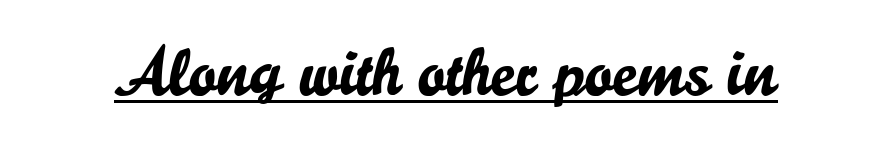
{"serif": "no", "width": "normal", "stroke_contrast": "low", "x_height": "small", "monospaced": "no", "underline": "yes", "letter_spacing": "normal", "letter_spacing_em": 0.0, "glyph_px": 68}
